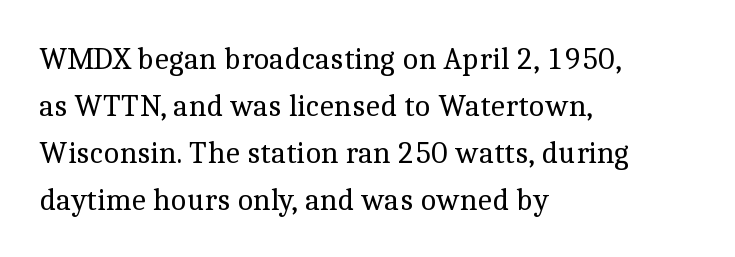
{"serif": "yes", "italic": "no", "bold": "no", "weight": "regular", "width": "normal", "x_height": "medium", "monospaced": "no", "underline": "no", "align": "left", "line_spacing": "normal", "line_spacing_ratio": 1.52, "letter_spacing": "normal", "letter_spacing_em": 0.0, "glyph_px": 31}
